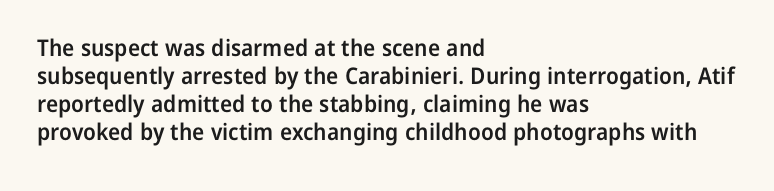
{"italic": "no", "bold": "semi", "underline": "no", "align": "left", "line_spacing_ratio": 1.22, "letter_spacing": "normal", "letter_spacing_em": 0.0, "glyph_px": 23}
